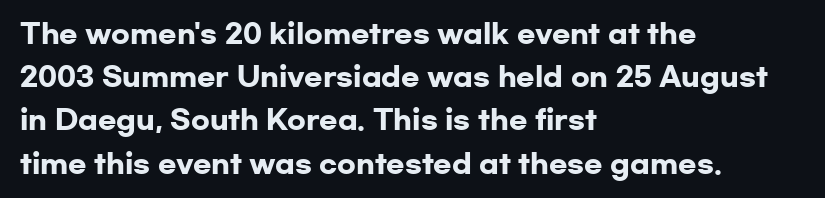
The image shows 27 px bold type, upright; set left-aligned, normal line spacing (1.6x), normal letter spacing, not underlined.
